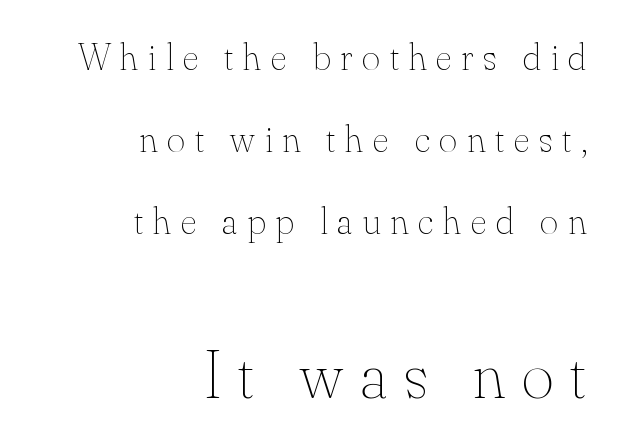
Letters rest on an invisible, unmarked baseline. The lower block of text is set noticeably larger than the block above it. The type sits square on the baseline with zero lean. This rendering widens character spacing well past its baseline value. Varying glyph widths throughout — classic text-font behaviour.
